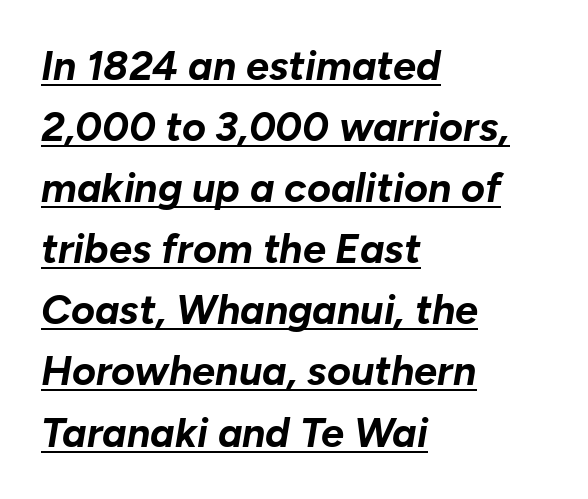
The line-height multiplier appears to be the usual default. The ragged edge is on the right, which tells us the setting is flush left. Beneath each row of characters lies a ruled line. Stroke thickness is high; the sample reads as a true bold. Every character sits at an angle, as italics do.
